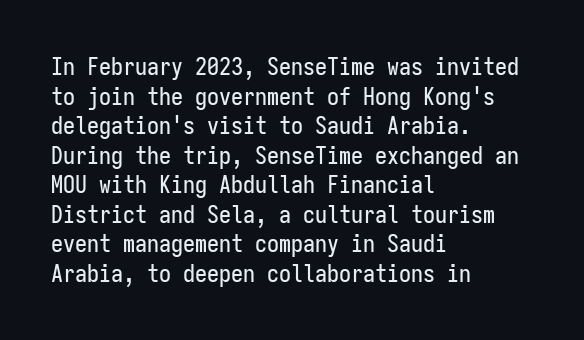
{"italic": "no", "underline": "no", "align": "left", "line_spacing_ratio": 1.23, "letter_spacing": "normal", "letter_spacing_em": 0.0, "glyph_px": 24}
